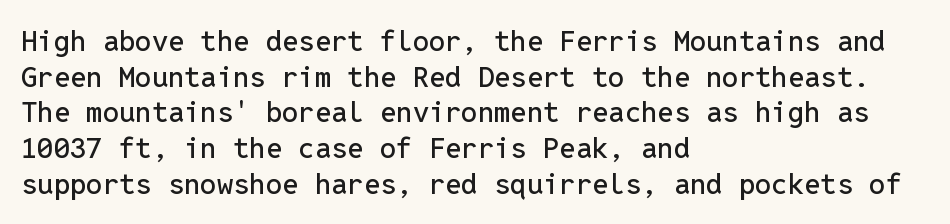
{"serif": "no", "italic": "no", "width": "normal", "stroke_contrast": "low", "x_height": "medium", "monospaced": "yes", "underline": "no", "align": "left", "line_spacing_ratio": 1.23, "letter_spacing": "normal", "letter_spacing_em": 0.0, "glyph_px": 29}
